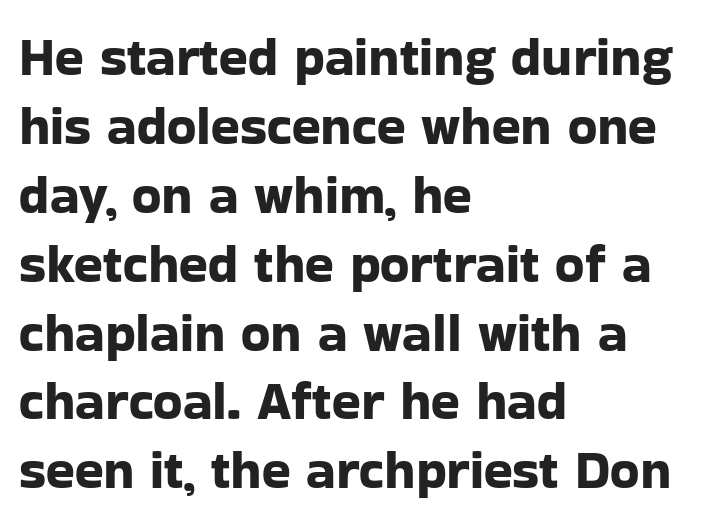
Q: Is the text italic (slanted)? A: No, it is upright.
Q: Is the typeface a serif or a sans-serif typeface? A: Sans-serif.
Q: Is the text underlined? A: No.
Q: How is the paragraph aligned? A: Left-aligned.
Q: Is the spacing between letters normal or unusually wide? A: Normal.
Q: Is the spacing between lines tight, normal or loose? A: Normal.
Q: Width (condensed, normal, or wide)? A: Normal.
Q: Stroke contrast? A: Low.
Q: x-height? A: Medium.
Q: Monospaced? A: No.
